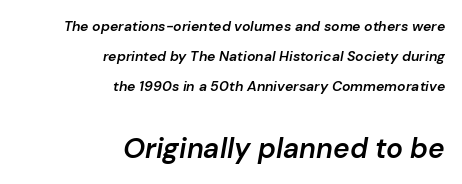
Nobody drew a line under any word here. The designer gave the closing block more size than the opening block. Short note: letters normally spaced. The whole block is typeset with a tilt.
